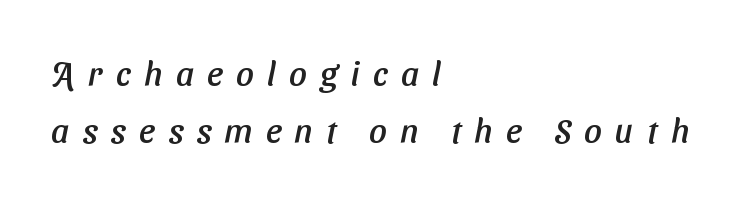
{"serif": "no", "width": "normal", "stroke_contrast": "low", "x_height": "medium", "monospaced": "no", "underline": "no", "align": "left", "line_spacing": "normal", "line_spacing_ratio": 1.69, "letter_spacing": "wide", "letter_spacing_em": 0.39, "glyph_px": 34}
